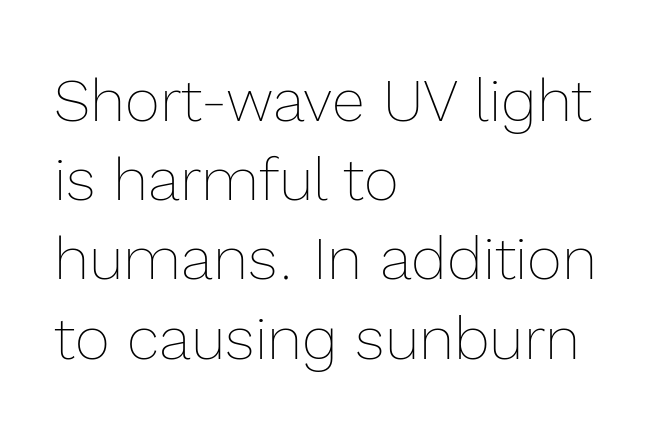
{"italic": "no", "bold": "no", "weight": "thin", "width": "normal", "x_height": "medium", "monospaced": "no", "underline": "no", "align": "left", "line_spacing": "normal", "line_spacing_ratio": 1.32, "letter_spacing": "normal", "letter_spacing_em": 0.0, "glyph_px": 60}
